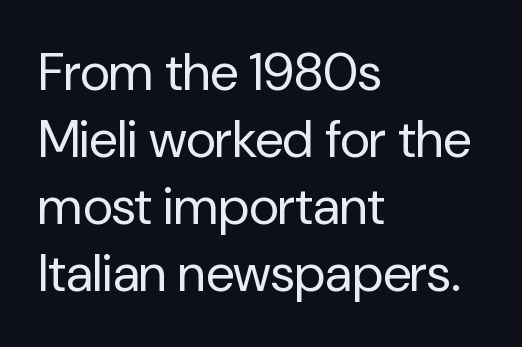
Q: Is the text bold? A: No.
Q: Is the text italic (slanted)? A: No, it is upright.
Q: Is the typeface a serif or a sans-serif typeface? A: Sans-serif.
Q: Is the text underlined? A: No.
Q: How is the paragraph aligned? A: Left-aligned.
Q: Is the spacing between letters normal or unusually wide? A: Normal.
Q: Is the spacing between lines tight, normal or loose? A: Normal.
Q: Width (condensed, normal, or wide)? A: Normal.
Q: Stroke contrast? A: Low.
Q: x-height? A: Medium.
Q: Monospaced? A: No.
